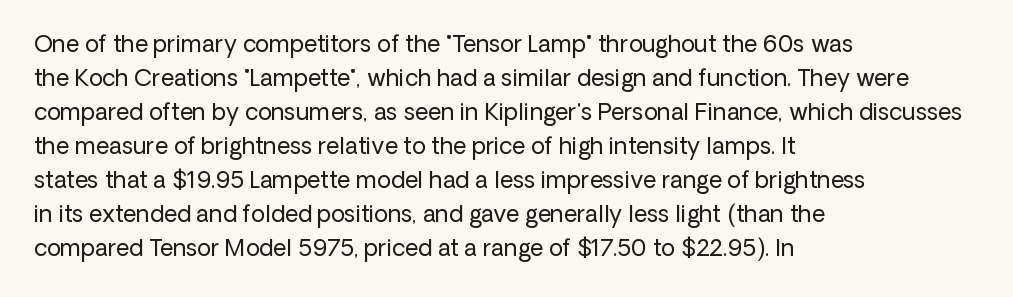
{"italic": "no", "bold": "no", "underline": "no", "align": "left", "line_spacing": "normal", "line_spacing_ratio": 1.48, "letter_spacing": "normal", "letter_spacing_em": 0.0, "glyph_px": 23}
